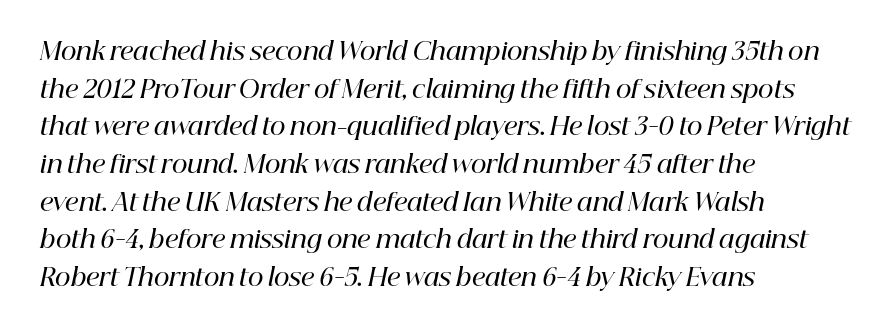
You can tell it's italic because the verticals aren't actually vertical. The tracking reads as untouched default to a designer's eye. Clear beneath every line of the passage. What's the leading like? Ordinary, nothing unusual. The paragraph has a hard left edge and a soft right edge.
